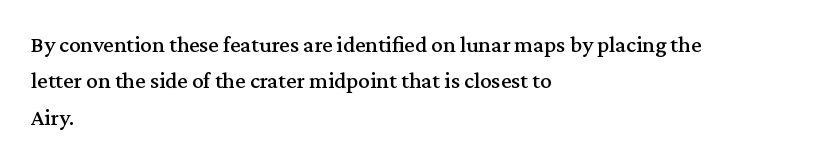
The image shows 23 px text type, upright; set left-aligned, normal line spacing (1.58x), normal letter spacing, not underlined.
